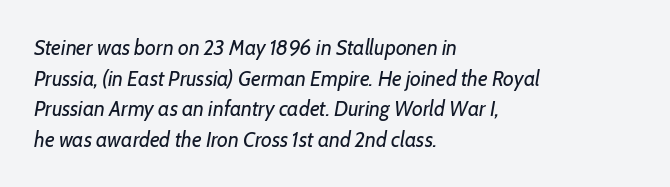
Tracking here is standard; glyphs follow each other at the usual distance. Letters have the restrained weight of plain body copy at most. The string is rendered with underlining switched off. Does the leading feel generous? No, just average. These lines were composed using italics. This sample is left-justified, so line endings fall wherever the words run out.
